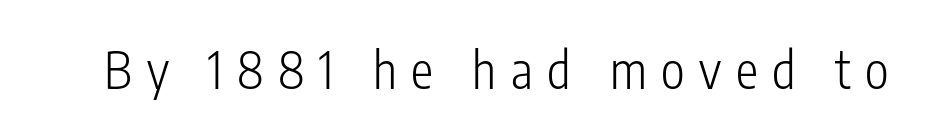
{"serif": "no", "italic": "no", "bold": "no", "weight": "light", "width": "condensed", "stroke_contrast": "low", "x_height": "medium", "monospaced": "no", "underline": "no", "letter_spacing": "wide", "letter_spacing_em": 0.29, "glyph_px": 50}
